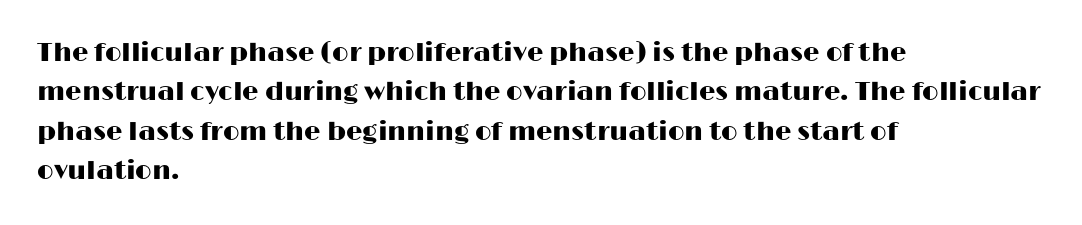
This rendering features lettering with no underline. Every row of glyphs begins at an identical x-position on the left. The leading is moderate, giving the passage an even texture. When letters stand straight like this, we call the style roman or upright.
